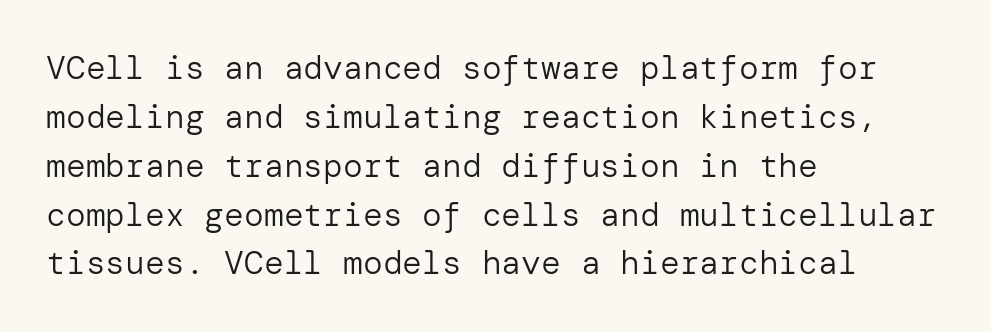
{"serif": "no", "italic": "no", "bold": "no", "weight": "regular", "width": "normal", "stroke_contrast": "low", "x_height": "medium", "underline": "no", "align": "left", "line_spacing": "normal", "line_spacing_ratio": 1.48, "letter_spacing": "normal", "letter_spacing_em": 0.0, "glyph_px": 33}
